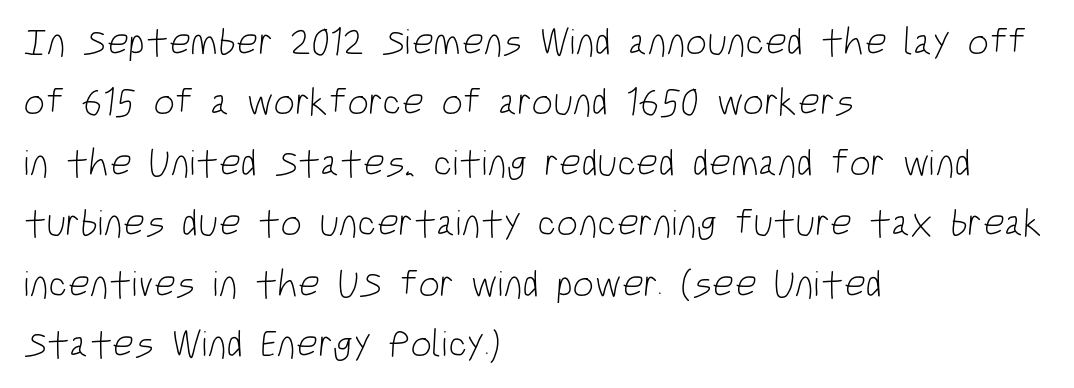
The image shows 38 px light, condensed sans-serif type; set left-aligned, normal line spacing (1.59x), normal letter spacing, not underlined; low stroke contrast and a large x-height.
